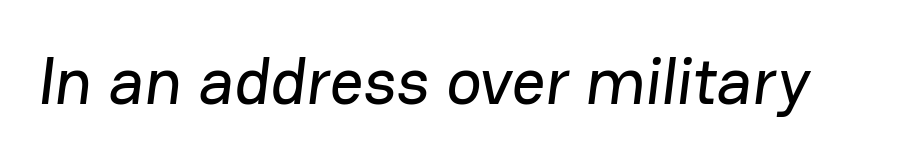
The image shows 66 px sans-serif type; set normal letter spacing, not underlined; low stroke contrast and a medium x-height.
